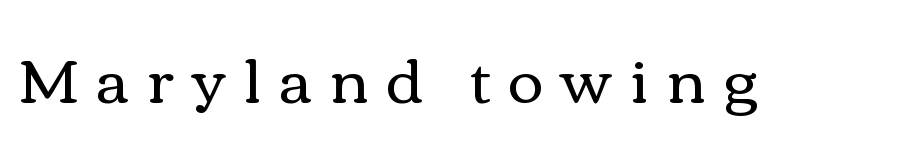
The image shows 61 px regular-weight, wide type, upright; set unusually wide letter spacing (+0.29 em), not underlined; a medium x-height.
